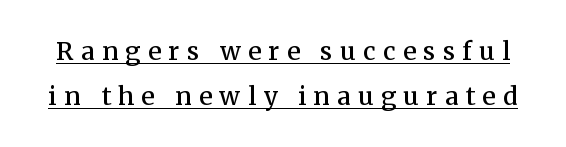
{"italic": "no", "bold": "semi", "underline": "yes", "line_spacing_ratio": 1.8, "letter_spacing": "wide", "letter_spacing_em": 0.29, "glyph_px": 25}
